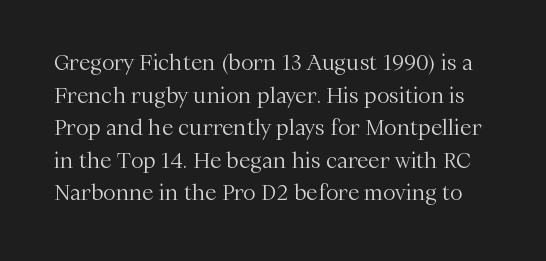
{"italic": "no", "bold": "no", "underline": "no", "line_spacing": "normal", "line_spacing_ratio": 1.55, "letter_spacing": "normal", "letter_spacing_em": 0.0, "glyph_px": 21}
